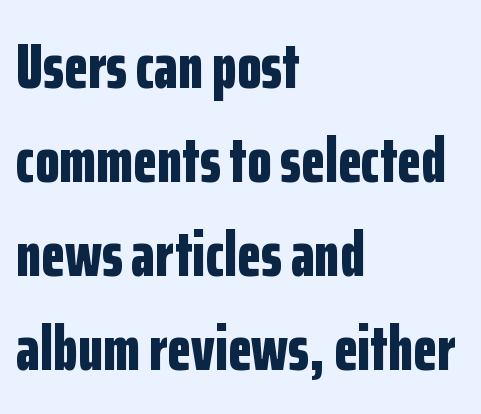
The type family on display is of the sans-serif kind. Students, this is bold: see how much ink each stroke carries. The passage shown has conventional tracking throughout. Here the designer chose a conventional face with non-uniform glyph widths. Underline: absent. In terms of leading, this rendering sits right in the middle.
